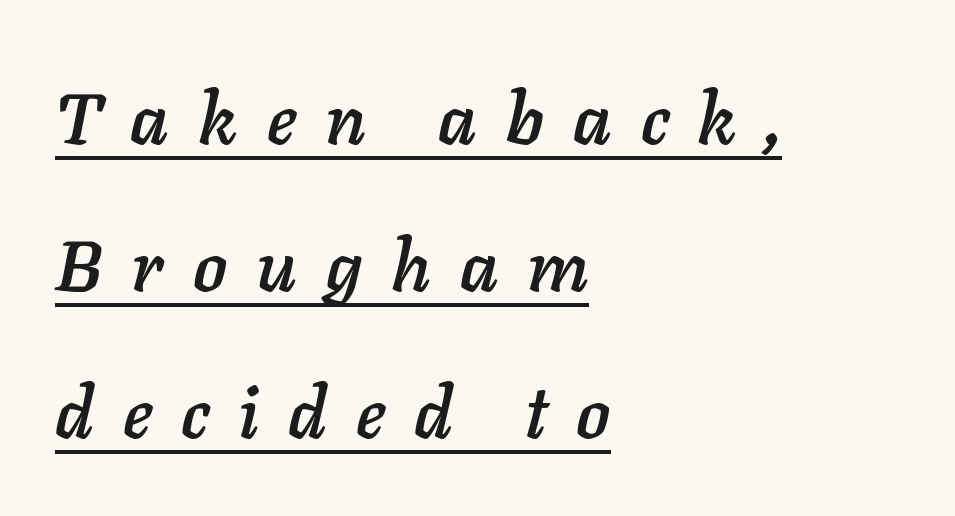
The lines are spread far apart with generous leading. Display-style spreading of the glyphs; the letterfit is very open. Caption: lettering with a line underneath. The paragraph has a hard left edge and a soft right edge.
